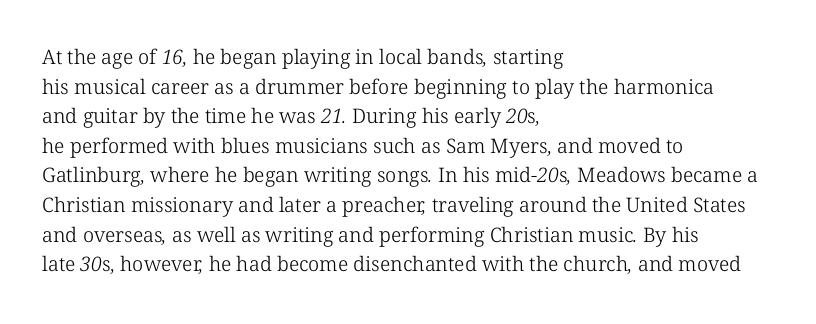
Descenders hang freely into open space. The passage is arranged the way most books set body copy — flush left. Honestly, the letter spacing is just normal — you wouldn't notice it. Notice how descenders clear the ascenders below comfortably — that's standard leading. The typeface has the unassuming heft of standard copy or less.
